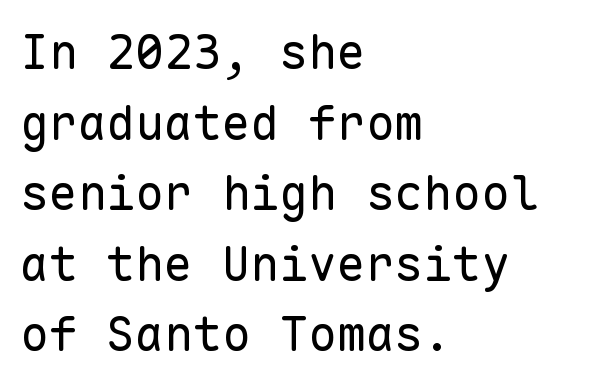
Q: Is the text bold? A: No.
Q: Is the text italic (slanted)? A: No, it is upright.
Q: Is the typeface a serif or a sans-serif typeface? A: Sans-serif.
Q: Is the text underlined? A: No.
Q: How is the paragraph aligned? A: Left-aligned.
Q: Is the spacing between letters normal or unusually wide? A: Normal.
Q: Is the spacing between lines tight, normal or loose? A: Normal.
Q: Width (condensed, normal, or wide)? A: Normal.
Q: Stroke contrast? A: Low.
Q: x-height? A: Medium.
Q: Monospaced? A: Yes.
